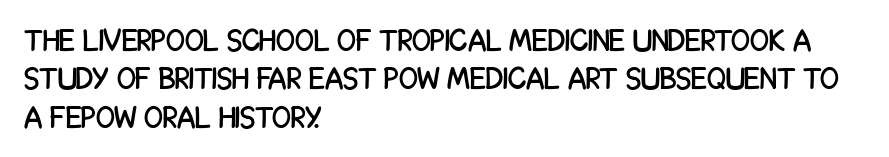
Q: Is the text italic (slanted)? A: No, it is upright.
Q: Is the typeface a serif or a sans-serif typeface? A: Sans-serif.
Q: Is the text underlined? A: No.
Q: How is the paragraph aligned? A: Left-aligned.
Q: Is the spacing between letters normal or unusually wide? A: Normal.
Q: Width (condensed, normal, or wide)? A: Condensed.
Q: Stroke contrast? A: Low.
Q: x-height? A: Large.
Q: Monospaced? A: No.
